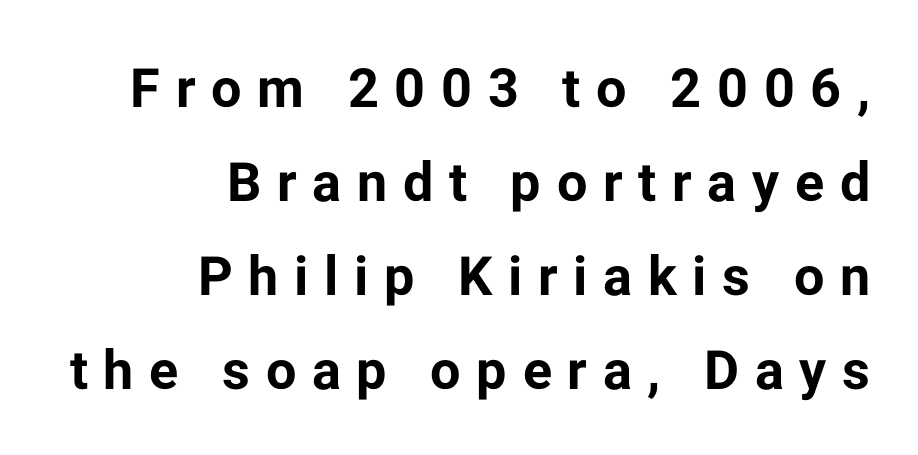
Q: Is the text bold? A: Yes.
Q: Is the text italic (slanted)? A: No, it is upright.
Q: Is the typeface a serif or a sans-serif typeface? A: Sans-serif.
Q: Is the text underlined? A: No.
Q: How is the paragraph aligned? A: Right-aligned.
Q: Is the spacing between letters normal or unusually wide? A: Unusually wide.
Q: Width (condensed, normal, or wide)? A: Normal.
Q: Stroke contrast? A: Low.
Q: x-height? A: Medium.
Q: Monospaced? A: No.
